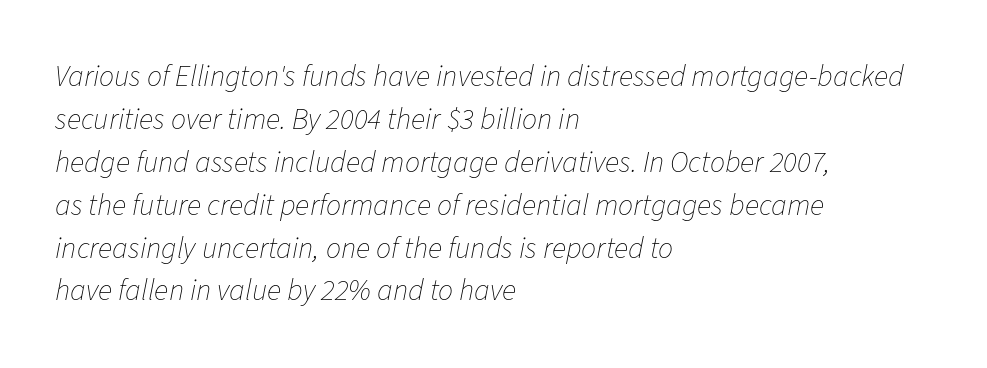
{"italic": "yes", "lean": "right", "slant_degrees": 11, "bold": "no", "weight": "thin", "width": "normal", "stroke_contrast": "low", "x_height": "medium", "monospaced": "no", "underline": "no", "align": "left", "line_spacing": "normal", "line_spacing_ratio": 1.43, "letter_spacing": "normal", "letter_spacing_em": 0.0, "glyph_px": 30}
